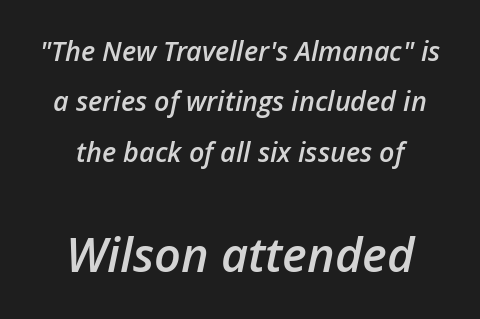
The image shows 47 px semibold type, italic (leaning right); set centered, line spacing 1.87x, normal letter spacing, not underlined; the second (bottom) block is 1.74x larger; low stroke contrast and a medium x-height.
